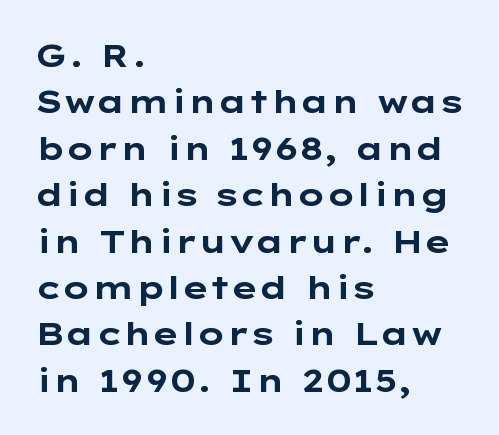
Q: Is the text bold? A: Yes.
Q: Is the text italic (slanted)? A: No, it is upright.
Q: Is the typeface a serif or a sans-serif typeface? A: Sans-serif.
Q: Is the text underlined? A: No.
Q: How is the paragraph aligned? A: Left-aligned.
Q: Is the spacing between letters normal or unusually wide? A: Normal.
Q: Is the spacing between lines tight, normal or loose? A: Normal.
Q: Width (condensed, normal, or wide)? A: Wide.
Q: Stroke contrast? A: Low.
Q: x-height? A: Medium.
Q: Monospaced? A: No.
